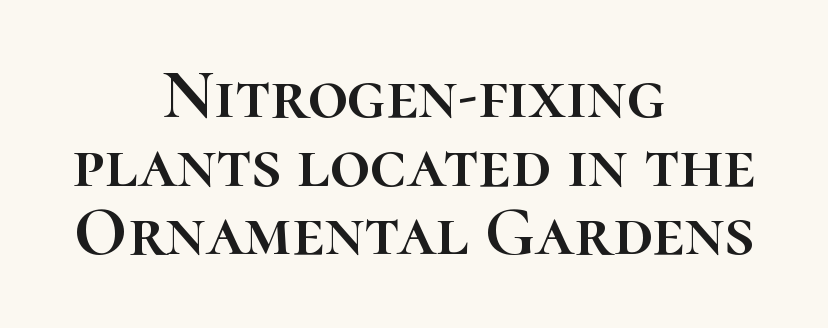
{"italic": "no", "width": "normal", "stroke_contrast": "high", "x_height": "medium", "monospaced": "no", "underline": "no", "align": "center", "line_spacing": "tight", "line_spacing_ratio": 0.98, "letter_spacing": "normal", "letter_spacing_em": 0.0, "glyph_px": 70}
